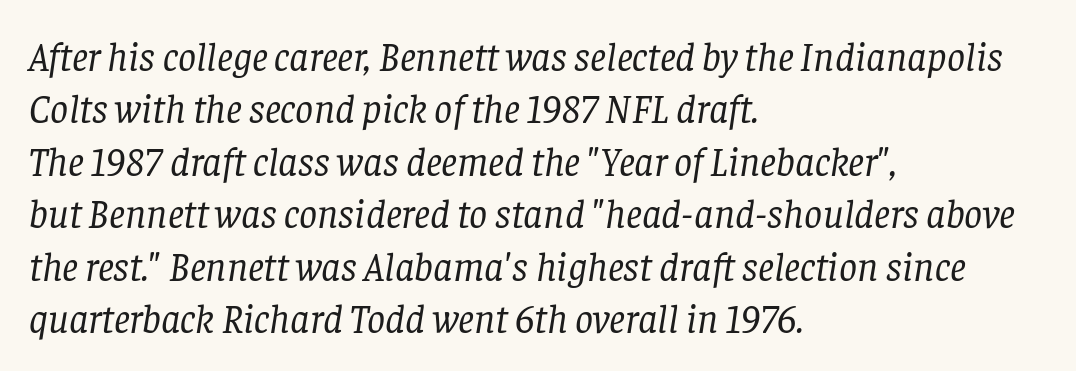
Looking at the ascenders, they clearly lean. Does the leading feel generous? No, just average. The letters sit at their default tracking, neither squeezed nor spread. Does the copy run flush right? No — it runs flush left.
